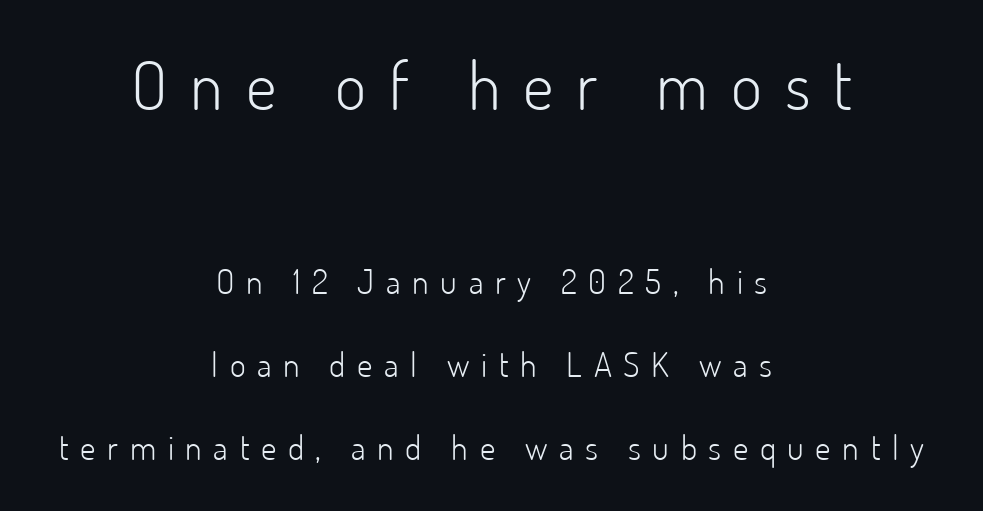
Does extra space separate the letters? Yes, quite a lot of it. A typesetter would call this proportional, since set widths differ per character. Posture: straight, roman, zero tilt. Has an underline been added? It has not. Stems and bowls with no extra thickness — not bold. The text was rendered using a sans face with plain stroke endings.
